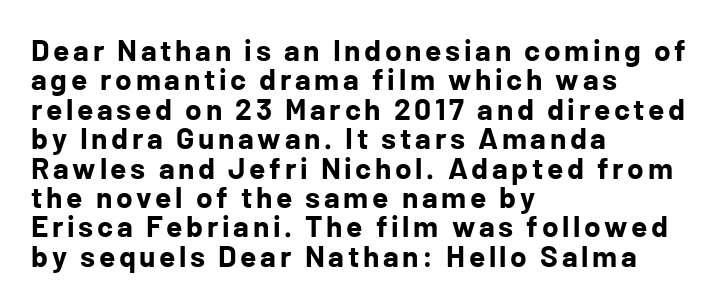
Q: Is the text bold? A: Yes.
Q: Is the text italic (slanted)? A: No, it is upright.
Q: Is the typeface a serif or a sans-serif typeface? A: Sans-serif.
Q: Is the text underlined? A: No.
Q: How is the paragraph aligned? A: Left-aligned.
Q: Is the spacing between lines tight, normal or loose? A: Tight.
Q: Width (condensed, normal, or wide)? A: Normal.
Q: Stroke contrast? A: Low.
Q: x-height? A: Medium.
Q: Monospaced? A: No.
